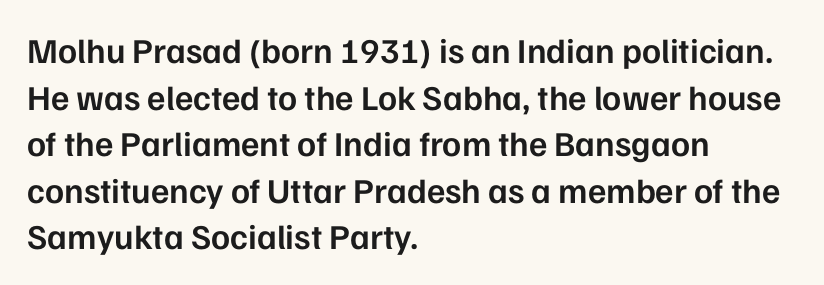
The image shows 35 px semibold sans-serif type, upright; set left-aligned, normal line spacing (1.33x), normal letter spacing, not underlined; low stroke contrast and a medium x-height.
